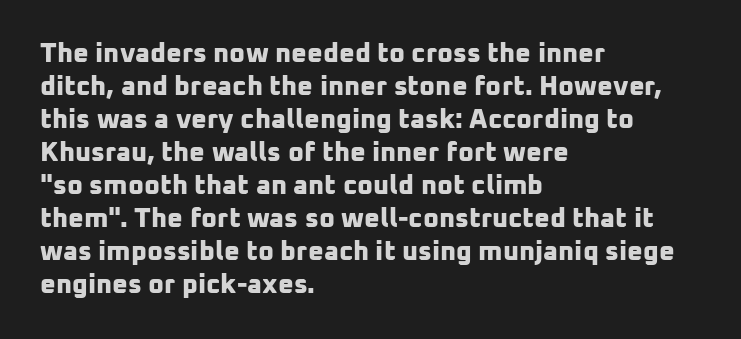
The typesetter chose a ragged-right arrangement here. Quick note: underline off. Here the glyphs are tracked normally, forming tight word shapes. On the weight axis this lands at bold, roughly 700.
